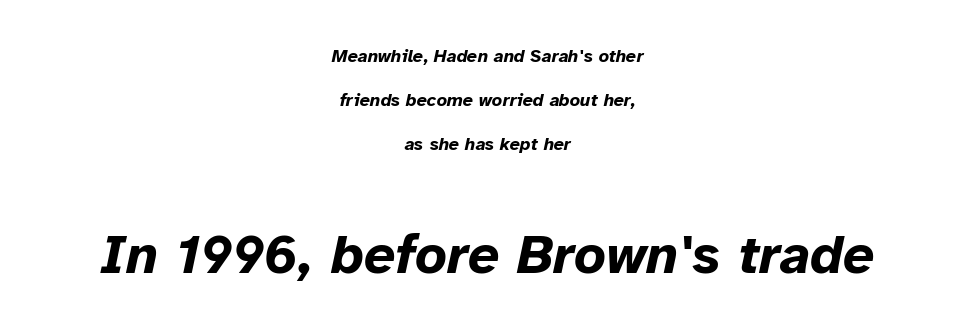
The image shows 55 px bold type, italic (leaning right); set centered, loose line spacing (2.44x), normal letter spacing, not underlined; the second (bottom) block is 3.06x larger; low stroke contrast and a medium x-height.
